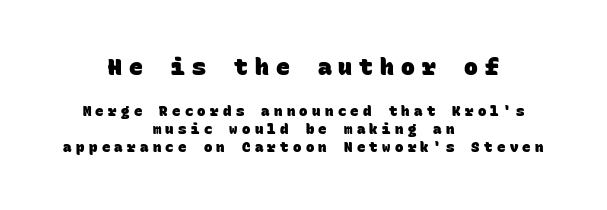
Q: Is the text bold? A: Yes.
Q: Is the text underlined? A: No.
Q: How is the paragraph aligned? A: Centered.
Q: Is the spacing between letters normal or unusually wide? A: Unusually wide.
Q: Is the spacing between lines tight, normal or loose? A: Normal.
Q: Which block of text is set in a larger size, the first (top) or the second (bottom)? A: The first (top) one.
